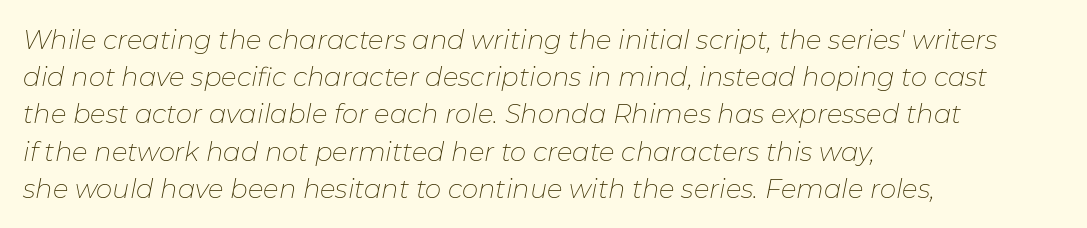
{"italic": "yes", "lean": "right", "slant_degrees": 11, "bold": "no", "underline": "no", "align": "left", "line_spacing": "normal", "line_spacing_ratio": 1.43, "letter_spacing": "normal", "letter_spacing_em": 0.0, "glyph_px": 26}
